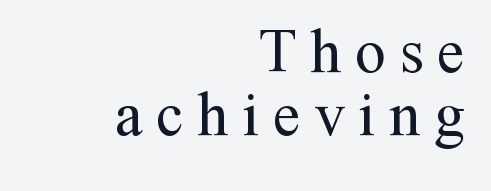
The axis of the letterforms is exactly vertical. Just letters on the line, the space beneath them empty. These lines are composed in type with serifs. Weight class: somewhere from thin through regular.
